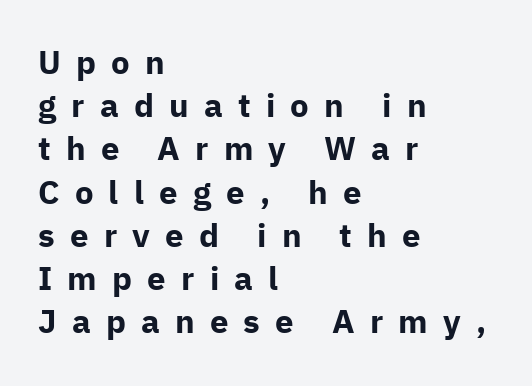
{"serif": "no", "italic": "no", "bold": "yes", "weight": "bold", "width": "normal", "stroke_contrast": "low", "x_height": "medium", "monospaced": "no", "underline": "no", "align": "left", "line_spacing": "normal", "line_spacing_ratio": 1.31, "letter_spacing": "wide", "letter_spacing_em": 0.46, "glyph_px": 33}
